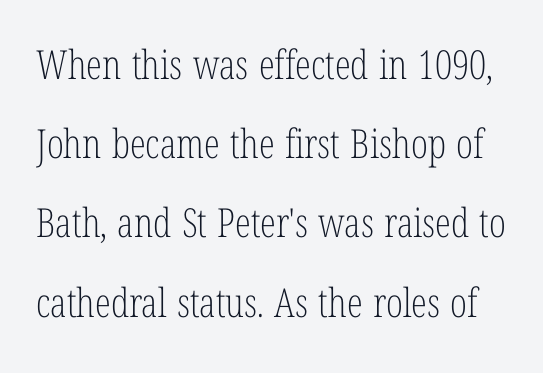
The image shows 40 px light, condensed serif type, upright; set loose line spacing (1.98x), normal letter spacing, not underlined; low stroke contrast and a medium x-height.
